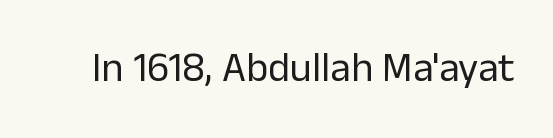
The strip under each line holds only bare page. Summary of weight: not heavy and not bold. Do the letters lean? They stand straight. A typesetter would call this zero additional tracking. Note: no serifs on the glyphs.
